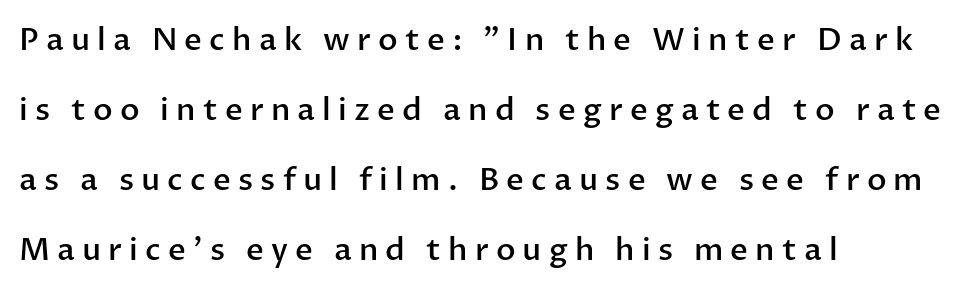
{"serif": "no", "italic": "no", "bold": "semi", "weight": "semibold", "width": "normal", "stroke_contrast": "low", "x_height": "medium", "monospaced": "no", "underline": "no", "align": "left", "line_spacing": "loose", "line_spacing_ratio": 2.26, "letter_spacing": "wide", "letter_spacing_em": 0.23, "glyph_px": 31}
